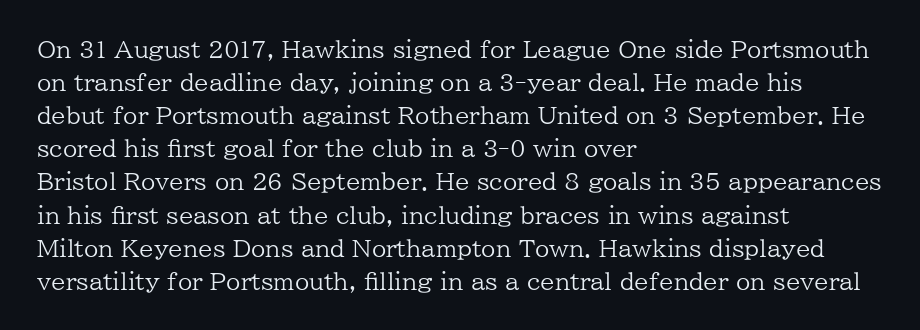
Does extra space separate the letters? No, they use regular spacing. The rendering anchors every line to the left-hand side. The axis of the letterforms is exactly vertical. These lines sit exactly where default settings would place them. Ink coverage per letter is moderate at most. Bare-footed words on every line.
